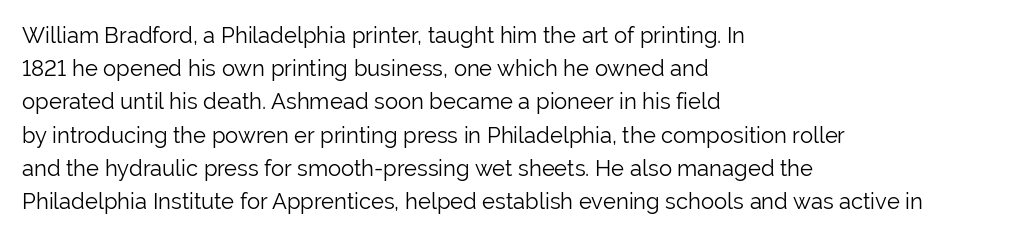
Q: Is the text bold? A: No.
Q: Is the text italic (slanted)? A: No, it is upright.
Q: Is the text underlined? A: No.
Q: How is the paragraph aligned? A: Left-aligned.
Q: Is the spacing between letters normal or unusually wide? A: Normal.
Q: Is the spacing between lines tight, normal or loose? A: Normal.
